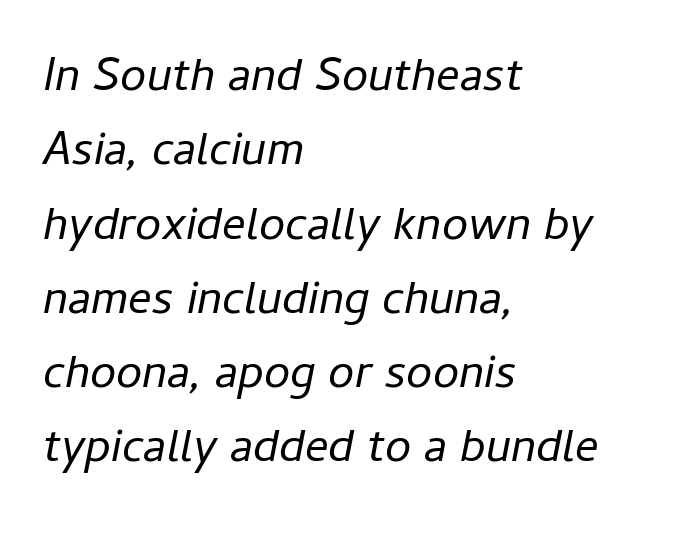
There's an unmistakable incline to the writing here. Summary of vertical rhythm: regular, with standard interline spacing. On a weight scale, this lands at 450 or below. Short note: letters normally spaced. Visually the block forms a straight wall on the left and a jagged coastline on the right. Think of a printed novel: that variable character pitch is what you see here.
